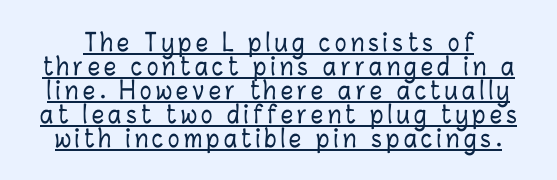
Leading: reduced. Vertical strokes here are truly vertical. This rendering features underlined lettering.
